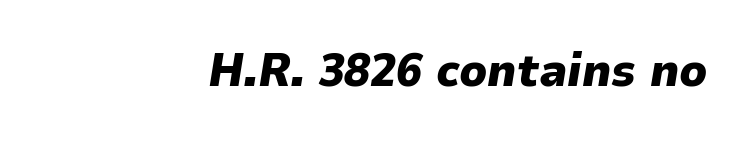
Q: Is the text bold? A: Yes.
Q: Is the text italic (slanted)? A: Yes, it leans right by about 9 degrees.
Q: Is the text underlined? A: No.
Q: How is the paragraph aligned? A: Right-aligned.
Q: Is the spacing between letters normal or unusually wide? A: Normal.
Q: Width (condensed, normal, or wide)? A: Normal.
Q: Stroke contrast? A: Low.
Q: x-height? A: Medium.
Q: Monospaced? A: No.
